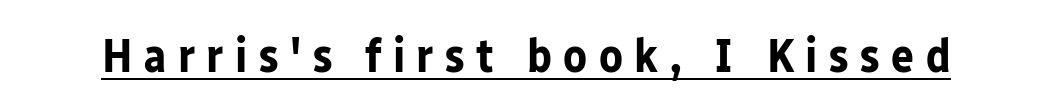
{"serif": "no", "italic": "no", "bold": "yes", "weight": "bold", "width": "normal", "stroke_contrast": "low", "x_height": "medium", "monospaced": "no", "underline": "yes", "letter_spacing": "wide", "letter_spacing_em": 0.24, "glyph_px": 48}
